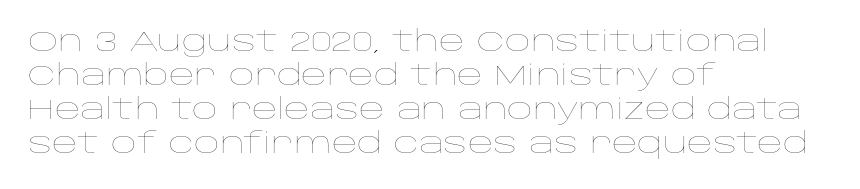
The image shows 28 px thin, wide type, upright; set left-aligned, line spacing 1.22x, normal letter spacing, not underlined; low stroke contrast and a large x-height.
